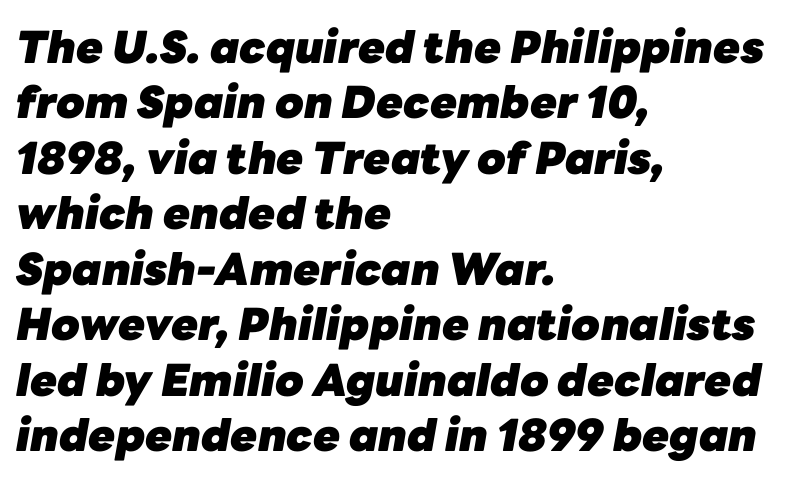
{"italic": "yes", "lean": "right", "slant_degrees": 10, "bold": "yes", "weight": "heavy", "width": "normal", "stroke_contrast": "low", "x_height": "medium", "monospaced": "no", "underline": "no", "align": "left", "line_spacing": "normal", "line_spacing_ratio": 1.26, "letter_spacing": "normal", "letter_spacing_em": 0.0, "glyph_px": 44}
